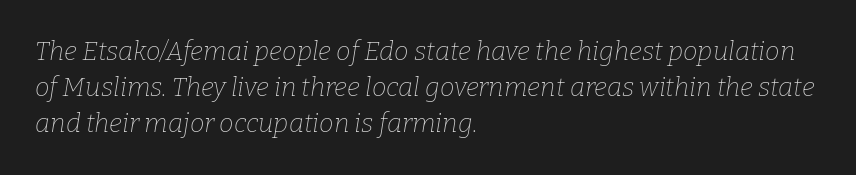
Q: Is the text bold? A: No.
Q: Is the text italic (slanted)? A: Yes, it leans right by about 9 degrees.
Q: Is the text underlined? A: No.
Q: How is the paragraph aligned? A: Left-aligned.
Q: Is the spacing between letters normal or unusually wide? A: Normal.
Q: Is the spacing between lines tight, normal or loose? A: Normal.
